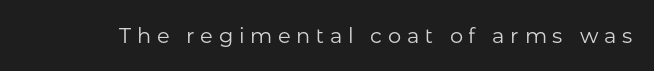
The image shows 21 px text type, upright; set unusually wide letter spacing (+0.27 em), not underlined.
